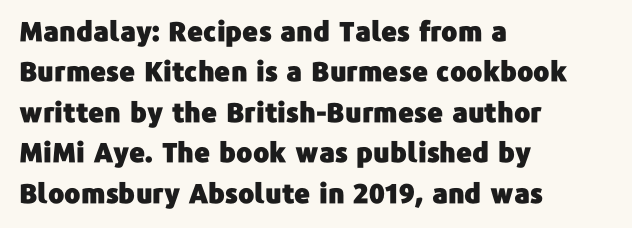
No italicization has been applied; the sample stays upright. This block has exactly the height ordinary leading produces. Students, note that the glyphs here touch the page at normal intervals. Typeset ragged right — the left edge is the straight one.
